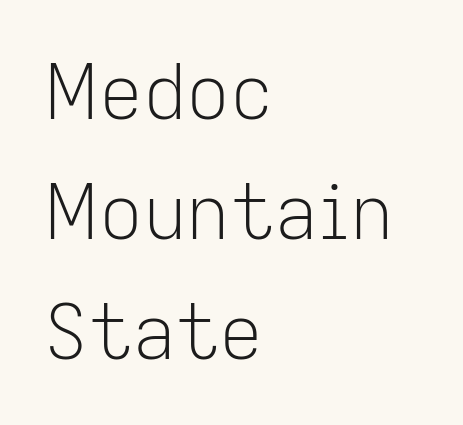
Weight class: somewhere from thin through regular. Observe the ordinary spacing: letters are neighbours, not strangers. I'd call this a sans setting — the letters go barefoot. The passage shown is typed in a proportional face where columns would drift. This block has exactly the height ordinary leading produces.
